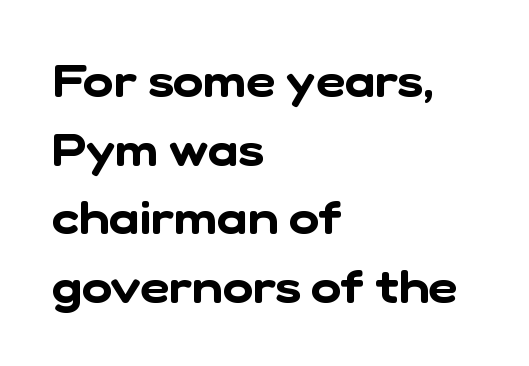
{"serif": "no", "width": "normal", "stroke_contrast": "low", "x_height": "medium", "monospaced": "no", "underline": "no", "align": "left", "line_spacing": "normal", "line_spacing_ratio": 1.49, "letter_spacing": "normal", "letter_spacing_em": 0.0, "glyph_px": 46}
